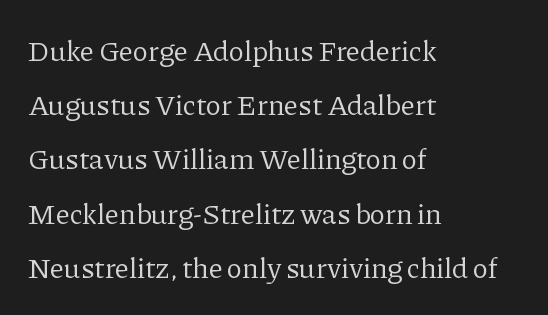
Q: Is the text bold? A: No.
Q: Is the text italic (slanted)? A: No, it is upright.
Q: Is the typeface a serif or a sans-serif typeface? A: Serif.
Q: Is the text underlined? A: No.
Q: How is the paragraph aligned? A: Left-aligned.
Q: Is the spacing between letters normal or unusually wide? A: Normal.
Q: Width (condensed, normal, or wide)? A: Normal.
Q: Stroke contrast? A: Low.
Q: x-height? A: Medium.
Q: Monospaced? A: No.
